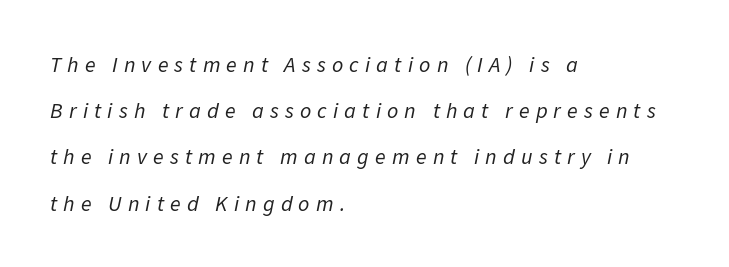
Observe the wide spacing: letters keep a clear distance from each other. Quick note: italic. The words here are not underlined. Reading down the block, your eye returns to a fixed left position each line. The rendering uses a large line-height, opening up the rows. The typesetting does not lean heavy: it is not bold.
